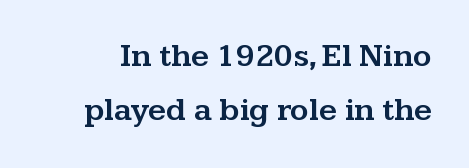
The image shows 32 px wide serif type, upright; set normal line spacing (1.69x), normal letter spacing, not underlined; medium stroke contrast and a medium x-height.
